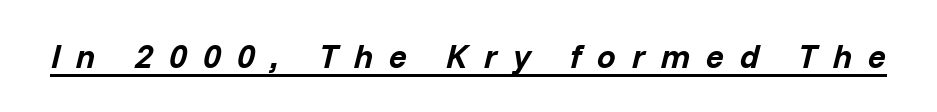
What weight is shown? A full bold with thick strokes. Varying glyph widths throughout — classic text-font behaviour. An italicized treatment has been applied to the whole sample. A typesetter would call this heavily tracked-out type. The face used here appears with an underline applied.
